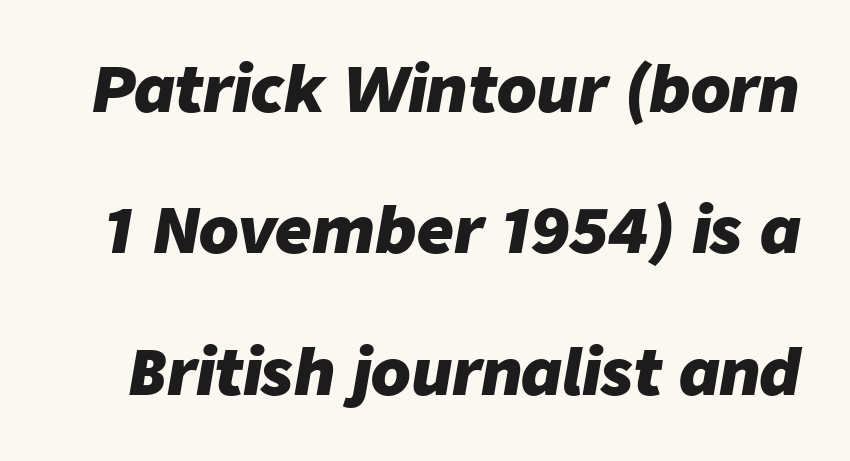
The image shows 64 px heavy type, italic (leaning right); set loose line spacing (2.21x), normal letter spacing, not underlined; low stroke contrast and a medium x-height.
